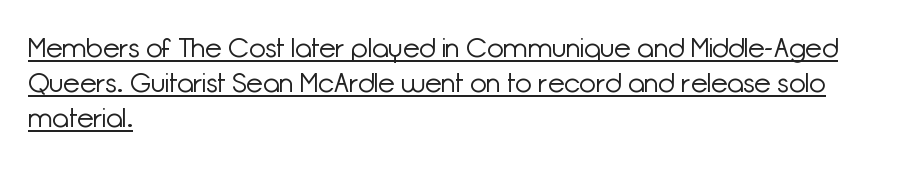
Teacher's note: observe the even left margin — that is flush-left alignment. Decoration check: the copy is underlined. The line-height multiplier appears to be the usual default. You could call the tracking neutral — neither tight nor loose. A light-to-regular cut is what we see here. A roman cut, with each character standing at attention.
